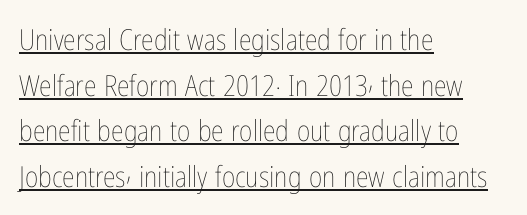
Characters follow at the spacing the type designer built in. Style check: upright. Do the characters align in a grid? No, the font is proportional. Visually the block forms a straight wall on the left and a jagged coastline on the right. Does the leading feel generous? No, just average. Nothing heavy about these letters — not bold at all.
